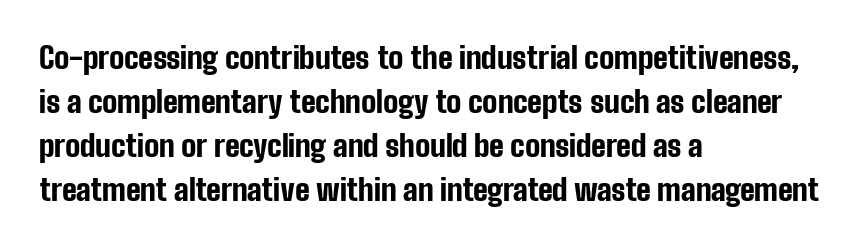
The image shows 30 px bold, condensed sans-serif type, upright; set left-aligned, normal line spacing (1.47x), normal letter spacing, not underlined; low stroke contrast and a medium x-height.
